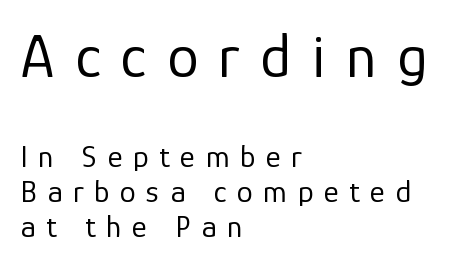
The image shows 63 px regular-weight sans-serif type, upright; set left-aligned, tight line spacing (1.08x), unusually wide letter spacing (+0.33 em), not underlined; the first (top) block is 1.97x larger; low stroke contrast and a medium x-height.
